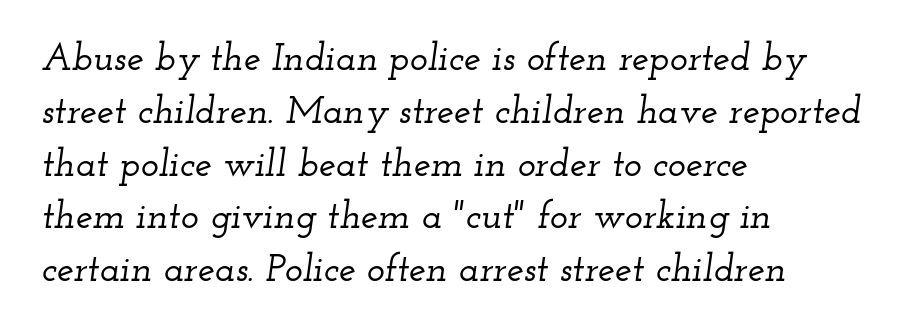
The vertical gap from one line to the next is medium. The ragged edge is on the right, which tells us the setting is flush left. There is no visible air inserted between adjacent glyphs. Think of a printed novel: that variable character pitch is what you see here. Small tapered or slab feet sit at the stroke ends, so this counts as serif. The letters are slanted; this is an italic face.
